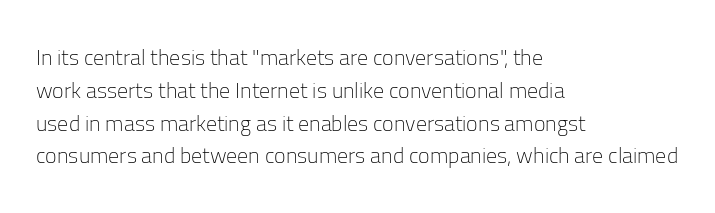
The image shows 22 px text type, upright; set left-aligned, normal line spacing (1.49x), normal letter spacing, not underlined.
